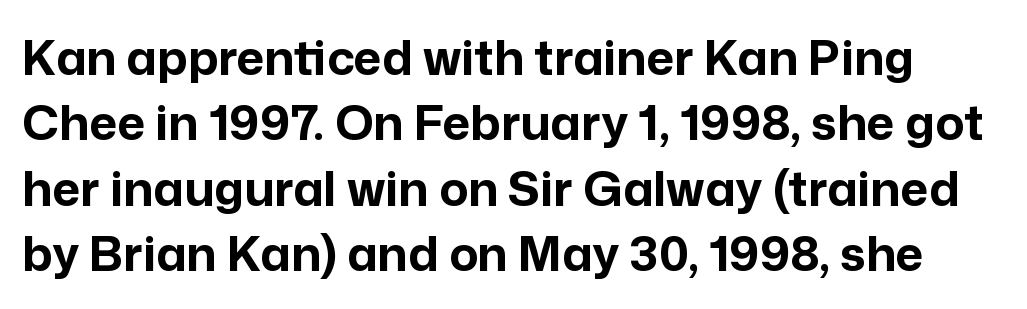
The image shows 48 px bold sans-serif type, upright; set normal line spacing (1.36x), normal letter spacing, not underlined; low stroke contrast and a medium x-height.
